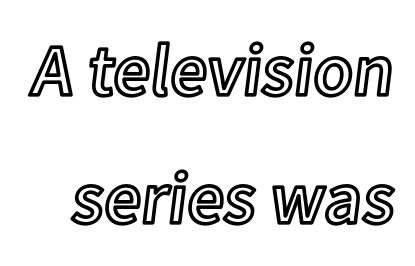
Q: Is the text italic (slanted)? A: Yes.
Q: Is the text underlined? A: No.
Q: Is the spacing between letters normal or unusually wide? A: Normal.
Q: Width (condensed, normal, or wide)? A: Normal.
Q: x-height? A: Medium.
Q: Monospaced? A: No.
